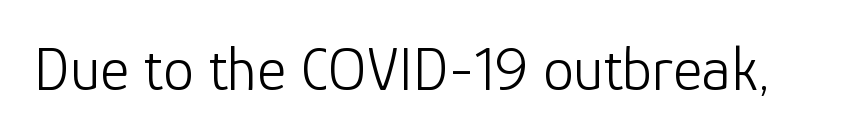
Q: Is the text bold? A: No.
Q: Is the text italic (slanted)? A: No, it is upright.
Q: Is the typeface a serif or a sans-serif typeface? A: Sans-serif.
Q: Is the text underlined? A: No.
Q: Is the spacing between letters normal or unusually wide? A: Normal.
Q: Width (condensed, normal, or wide)? A: Normal.
Q: Stroke contrast? A: Low.
Q: x-height? A: Medium.
Q: Monospaced? A: No.
